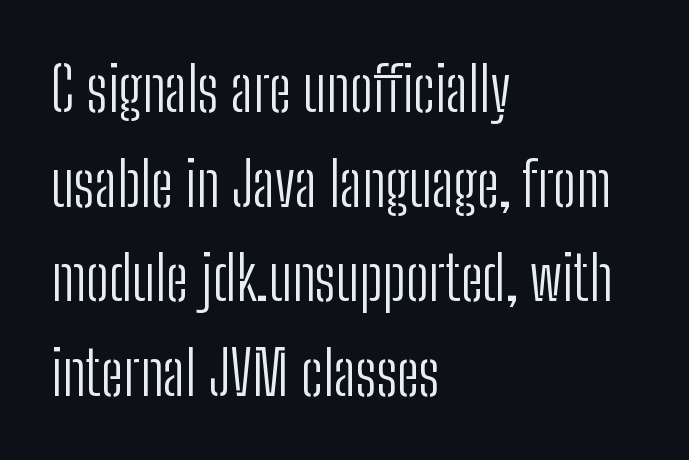
The image shows 61 px light, condensed sans-serif type, upright; set left-aligned, normal line spacing (1.55x), normal letter spacing, not underlined; low stroke contrast and a medium x-height.
